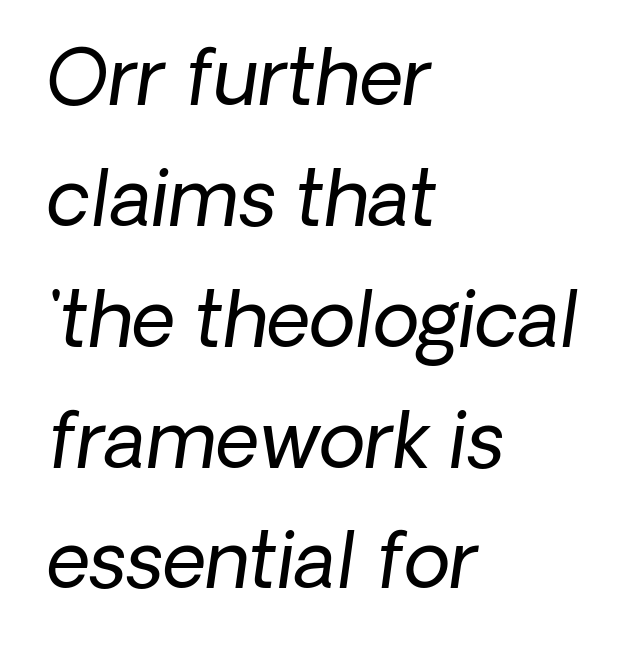
Posture: slanted. The ragged edge is on the right, which tells us the setting is flush left. The gaps between neighbouring characters are ordinary and unremarkable. These lines are rendered in a variable-pitch font. Regular leading.
